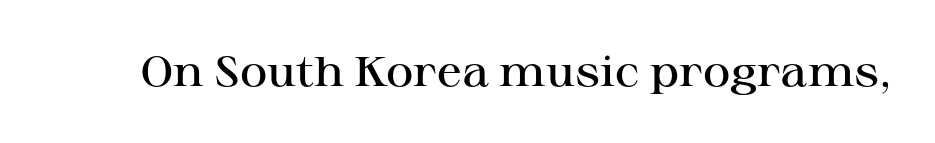
The image shows 42 px semibold, wide serif type, upright; set normal letter spacing, not underlined; high stroke contrast and a medium x-height.
